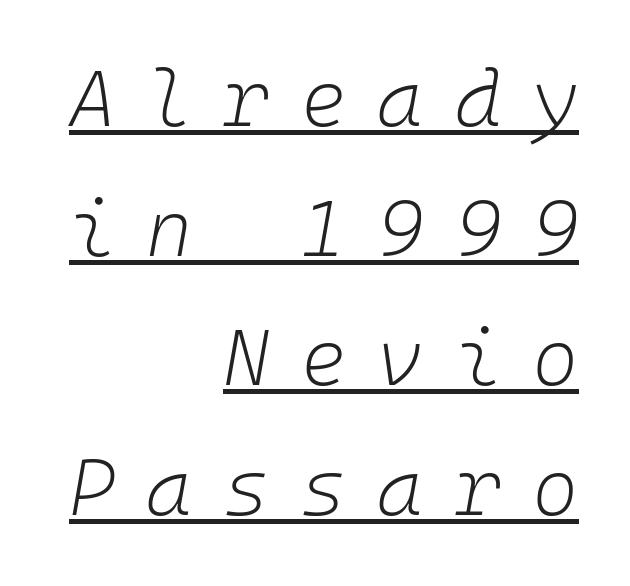
Q: Is the text bold? A: No.
Q: Is the text italic (slanted)? A: Yes, it leans right by about 10 degrees.
Q: Is the text underlined? A: Yes.
Q: How is the paragraph aligned? A: Right-aligned.
Q: Is the spacing between letters normal or unusually wide? A: Unusually wide.
Q: Is the spacing between lines tight, normal or loose? A: Normal.
Q: Width (condensed, normal, or wide)? A: Normal.
Q: Stroke contrast? A: Low.
Q: x-height? A: Medium.
Q: Monospaced? A: Yes.
